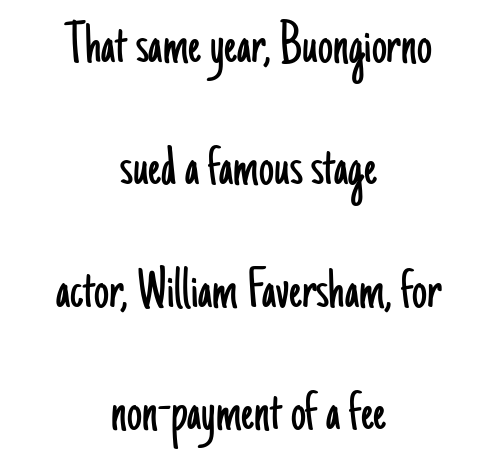
Q: Is the text bold? A: No.
Q: Is the text italic (slanted)? A: No, it is upright.
Q: Is the typeface a serif or a sans-serif typeface? A: Sans-serif.
Q: Is the text underlined? A: No.
Q: How is the paragraph aligned? A: Centered.
Q: Is the spacing between letters normal or unusually wide? A: Normal.
Q: Is the spacing between lines tight, normal or loose? A: Loose.
Q: Width (condensed, normal, or wide)? A: Condensed.
Q: Stroke contrast? A: Low.
Q: x-height? A: Small.
Q: Monospaced? A: No.
